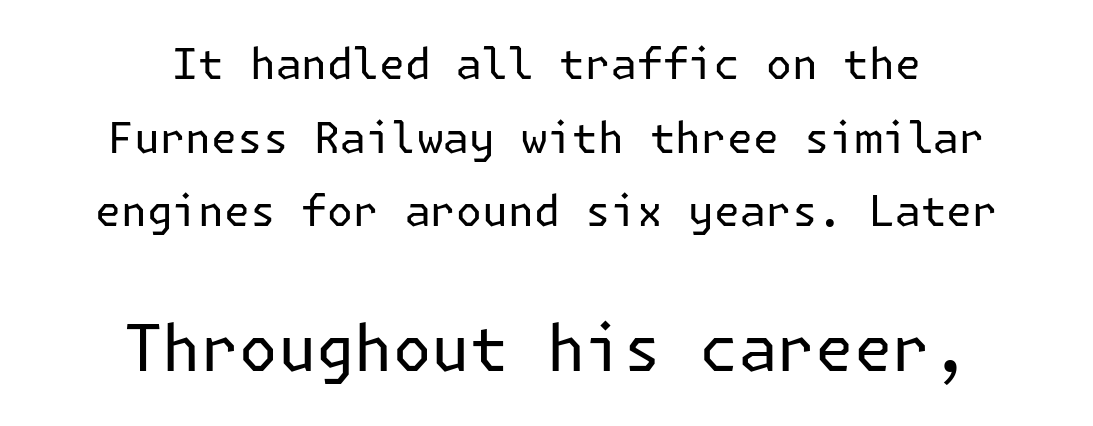
Nope, not italic — everything's standing straight. Compared with a typical body face, this is equally light or lighter still. The face used here appears at its bigger size in the lower chunk. The face used here is a sans, in the tradition of grotesques and geometrics.
